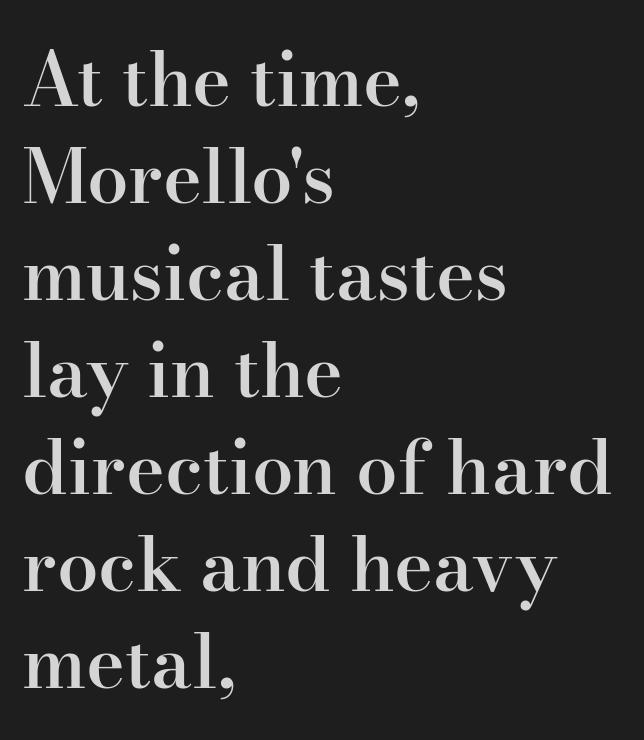
Interline gaps are of average width in this sample. A somewhat darkened texture: the type is semibold rather than bold. A student would call this left alignment; a typographer would say flush left, rag right. The passage shown is not underscored anywhere. The rendering uses natural spacing where letterforms have individual widths.
